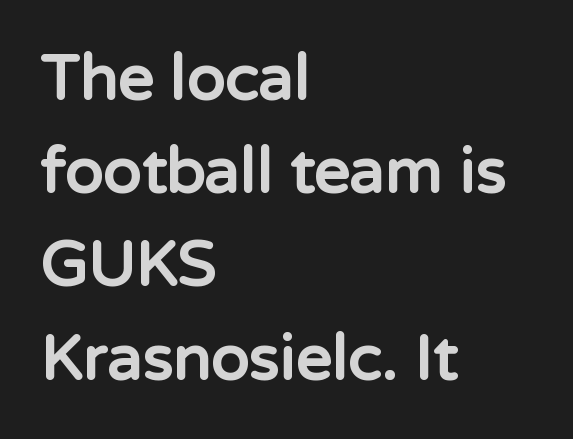
Q: Is the text bold? A: Yes.
Q: Is the text italic (slanted)? A: No, it is upright.
Q: Is the typeface a serif or a sans-serif typeface? A: Sans-serif.
Q: Is the text underlined? A: No.
Q: How is the paragraph aligned? A: Left-aligned.
Q: Is the spacing between letters normal or unusually wide? A: Normal.
Q: Is the spacing between lines tight, normal or loose? A: Normal.
Q: Width (condensed, normal, or wide)? A: Normal.
Q: Stroke contrast? A: Low.
Q: x-height? A: Medium.
Q: Monospaced? A: No.
